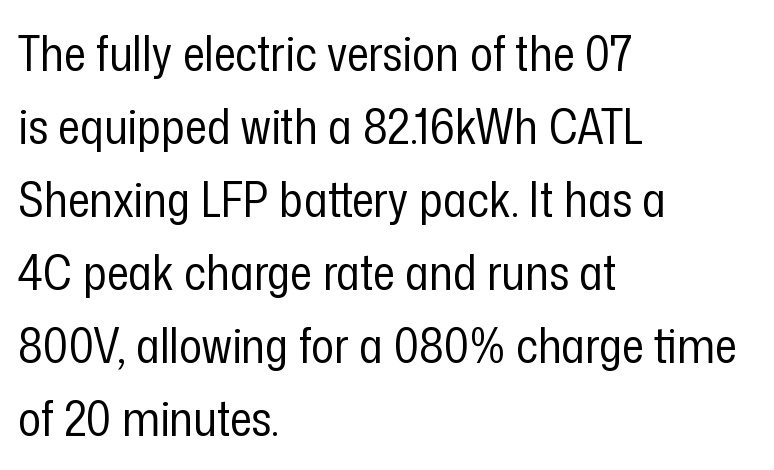
{"serif": "no", "italic": "no", "bold": "no", "weight": "regular", "width": "condensed", "stroke_contrast": "low", "x_height": "medium", "monospaced": "no", "underline": "no", "align": "left", "line_spacing": "normal", "line_spacing_ratio": 1.52, "letter_spacing": "normal", "letter_spacing_em": 0.0, "glyph_px": 48}
